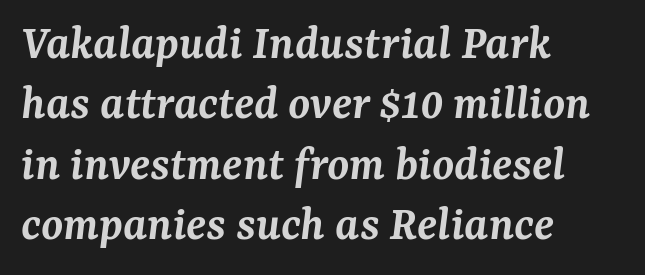
The image shows 50 px semibold serif type, italic (leaning right); set left-aligned, line spacing 1.21x, normal letter spacing, not underlined; medium stroke contrast and a medium x-height.
